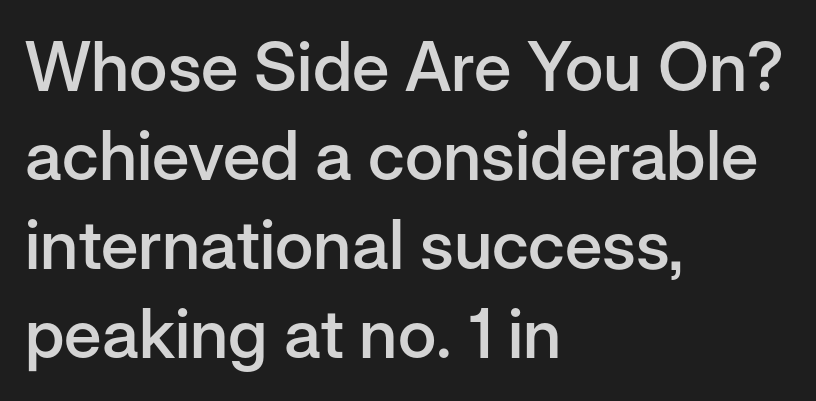
{"serif": "no", "italic": "no", "bold": "semi", "weight": "semibold", "width": "normal", "stroke_contrast": "low", "x_height": "medium", "monospaced": "no", "underline": "no", "align": "left", "line_spacing": "normal", "line_spacing_ratio": 1.31, "letter_spacing": "normal", "letter_spacing_em": 0.0, "glyph_px": 68}
